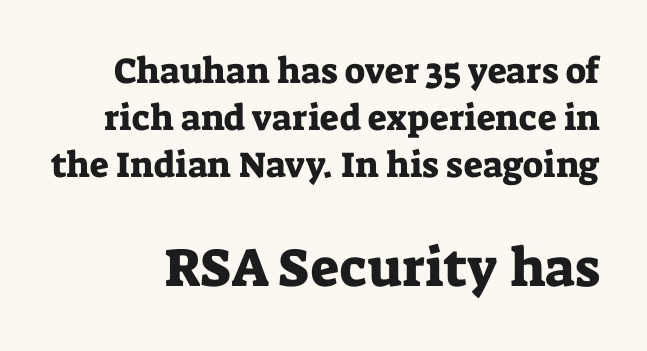
Q: Is the text italic (slanted)? A: No, it is upright.
Q: Is the typeface a serif or a sans-serif typeface? A: Serif.
Q: Is the text underlined? A: No.
Q: Is the spacing between letters normal or unusually wide? A: Normal.
Q: Is the spacing between lines tight, normal or loose? A: Normal.
Q: Which block of text is set in a larger size, the first (top) or the second (bottom)? A: The second (bottom) one.
Q: Width (condensed, normal, or wide)? A: Normal.
Q: Stroke contrast? A: Low.
Q: x-height? A: Medium.
Q: Monospaced? A: No.
